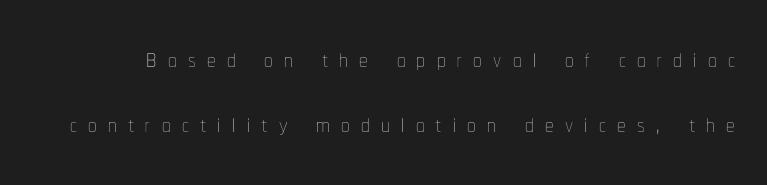
Q: Is the text bold? A: No.
Q: Is the text italic (slanted)? A: No, it is upright.
Q: Is the text underlined? A: No.
Q: Is the spacing between letters normal or unusually wide? A: Unusually wide.
Q: Is the spacing between lines tight, normal or loose? A: Loose.
Q: Width (condensed, normal, or wide)? A: Condensed.
Q: Stroke contrast? A: Low.
Q: x-height? A: Medium.
Q: Monospaced? A: No.
